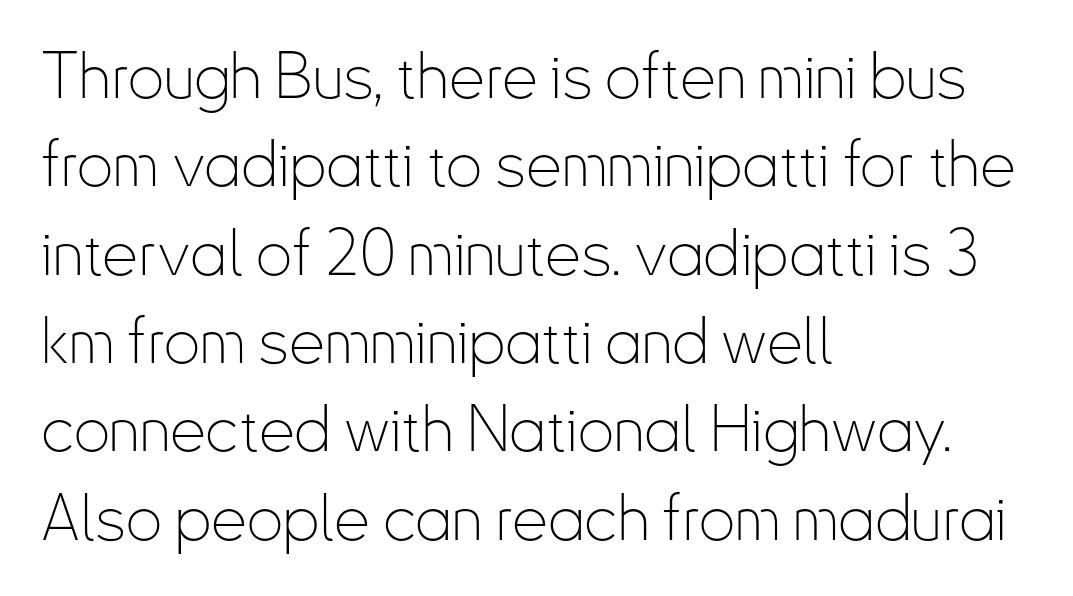
Q: Is the text bold? A: No.
Q: Is the text italic (slanted)? A: No, it is upright.
Q: Is the typeface a serif or a sans-serif typeface? A: Sans-serif.
Q: Is the text underlined? A: No.
Q: How is the paragraph aligned? A: Left-aligned.
Q: Is the spacing between letters normal or unusually wide? A: Normal.
Q: Is the spacing between lines tight, normal or loose? A: Normal.
Q: Width (condensed, normal, or wide)? A: Condensed.
Q: Stroke contrast? A: Low.
Q: x-height? A: Small.
Q: Monospaced? A: No.
